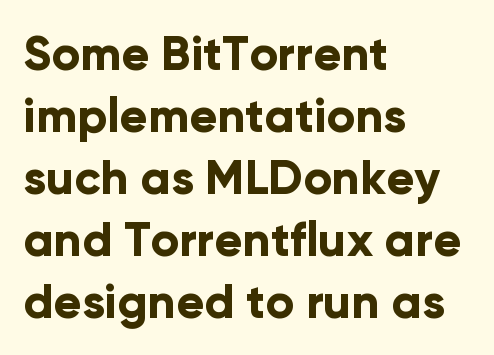
The image shows 47 px bold sans-serif type, upright; set left-aligned, normal line spacing (1.32x), normal letter spacing, not underlined; low stroke contrast and a medium x-height.
